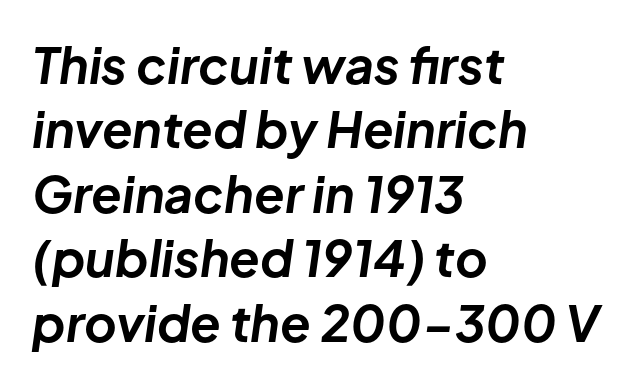
{"italic": "yes", "lean": "right", "slant_degrees": 8, "bold": "yes", "weight": "bold", "width": "normal", "stroke_contrast": "low", "x_height": "medium", "monospaced": "no", "underline": "no", "align": "left", "line_spacing": "normal", "line_spacing_ratio": 1.29, "letter_spacing": "normal", "letter_spacing_em": 0.0, "glyph_px": 50}
